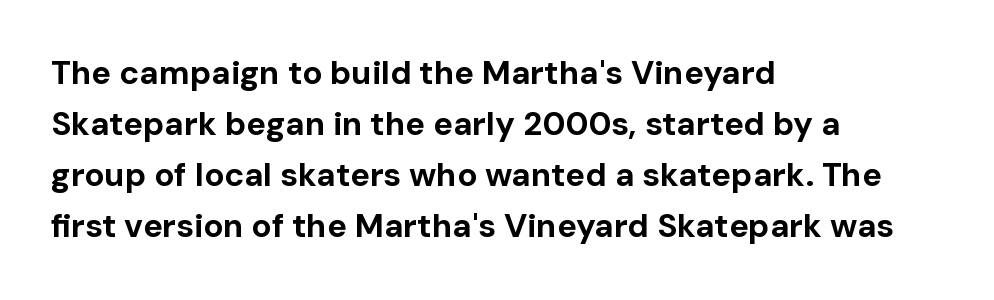
Q: Is the text bold? A: Yes.
Q: Is the text italic (slanted)? A: No, it is upright.
Q: Is the typeface a serif or a sans-serif typeface? A: Sans-serif.
Q: Is the text underlined? A: No.
Q: How is the paragraph aligned? A: Left-aligned.
Q: Is the spacing between letters normal or unusually wide? A: Normal.
Q: Is the spacing between lines tight, normal or loose? A: Normal.
Q: Width (condensed, normal, or wide)? A: Normal.
Q: Stroke contrast? A: Low.
Q: x-height? A: Medium.
Q: Monospaced? A: No.
